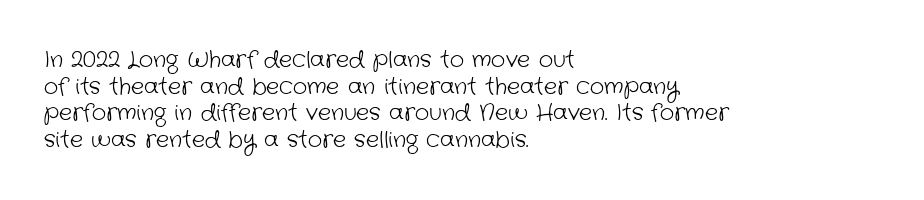
Q: Is the text bold? A: No.
Q: Is the text underlined? A: No.
Q: How is the paragraph aligned? A: Left-aligned.
Q: Is the spacing between letters normal or unusually wide? A: Normal.
